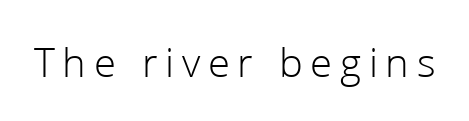
Stroke thickness stays within the range of a standard reading face or lighter. This rendering employs a face without finishing strokes, i.e., a sans-serif. Each letter keeps its own natural width here, so spacing adapts to shape. Notice how the stems are strictly vertical — no italics here.
